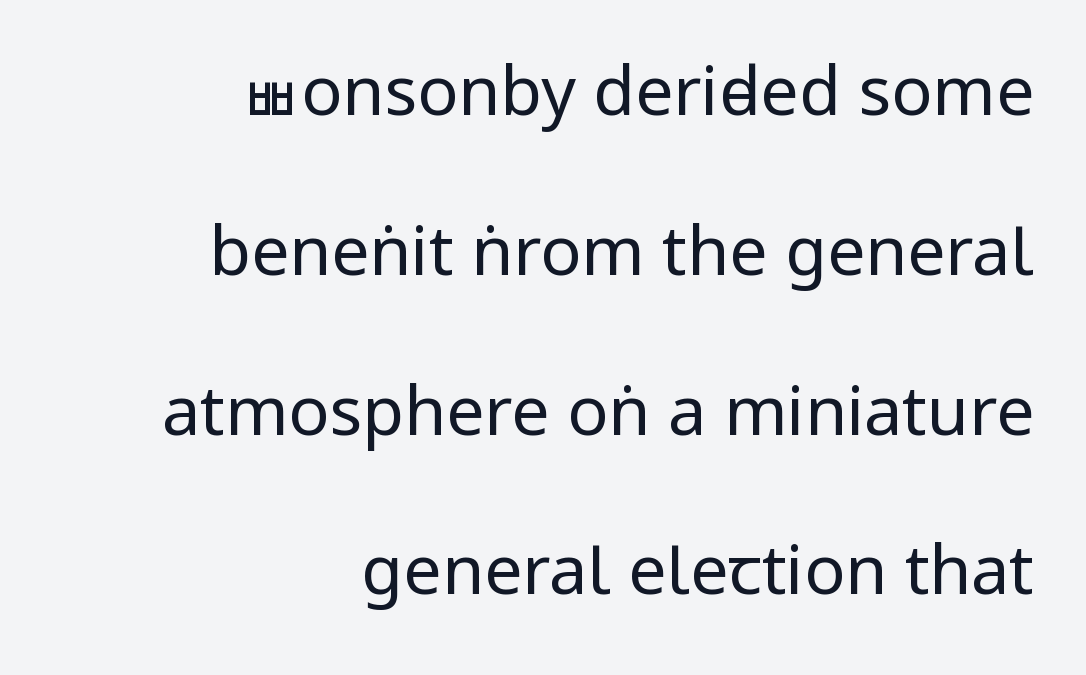
{"serif": "no", "italic": "no", "bold": "no", "weight": "regular", "width": "condensed", "stroke_contrast": "low", "underline": "no", "align": "right", "line_spacing": "loose", "line_spacing_ratio": 2.35, "letter_spacing": "normal", "letter_spacing_em": 0.0, "glyph_px": 68}
